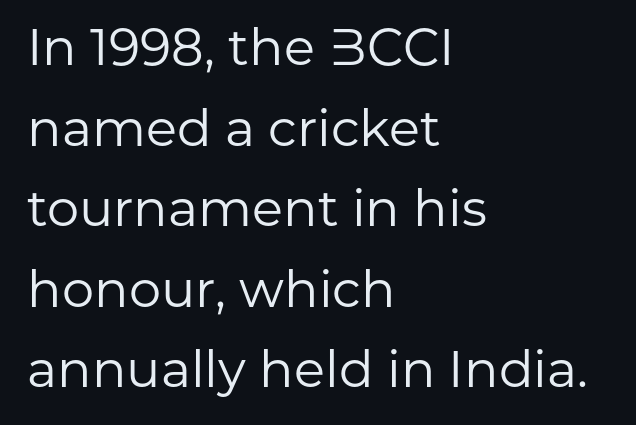
The image shows 51 px regular-weight sans-serif type, upright; set left-aligned, normal line spacing (1.58x), normal letter spacing, not underlined; low stroke contrast and a medium x-height.
